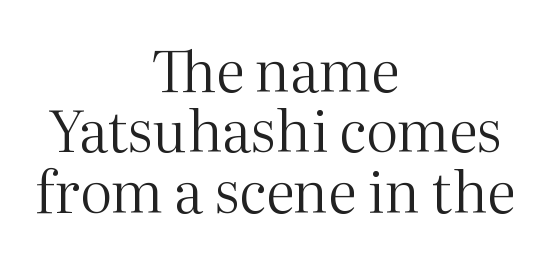
The image shows 57 px regular-weight serif type, upright; set centered, tight line spacing (1.06x), normal letter spacing, not underlined; medium stroke contrast and a medium x-height.
